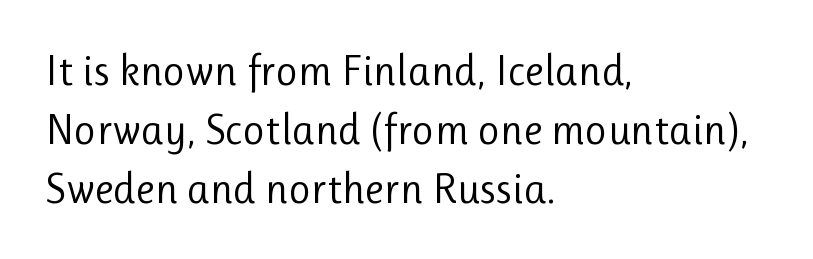
The image shows 43 px regular-weight sans-serif type, upright; set left-aligned, normal line spacing (1.37x), normal letter spacing, not underlined; low stroke contrast and a medium x-height.
